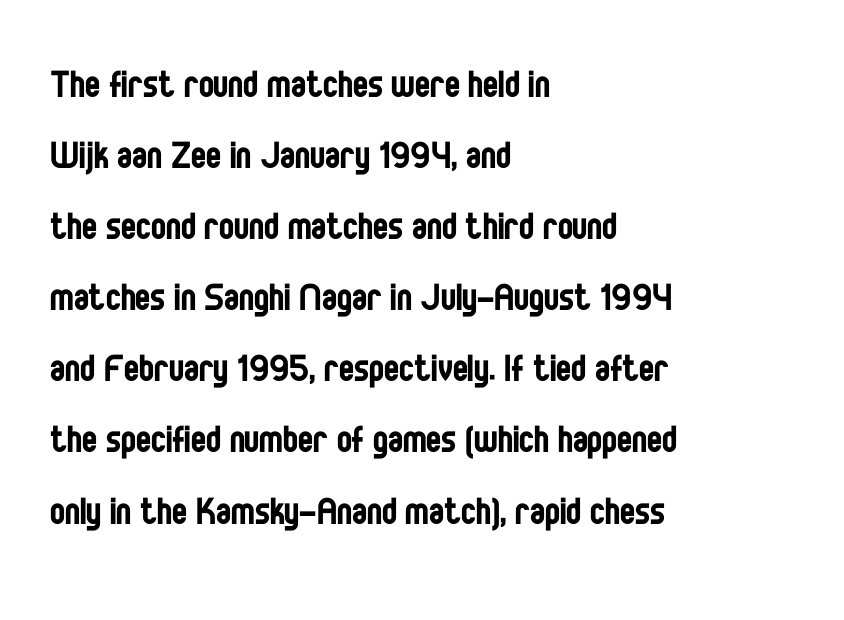
{"serif": "no", "italic": "no", "bold": "no", "weight": "regular", "width": "condensed", "stroke_contrast": "low", "x_height": "large", "monospaced": "no", "underline": "no", "align": "left", "line_spacing": "normal", "line_spacing_ratio": 1.58, "letter_spacing": "normal", "letter_spacing_em": 0.0, "glyph_px": 45}
